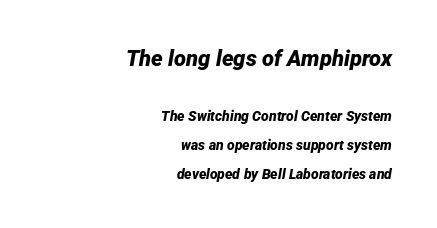
{"italic": "yes", "lean": "right", "slant_degrees": 12, "bold": "yes", "underline": "no", "align": "right", "line_spacing": "loose", "line_spacing_ratio": 2.06, "letter_spacing": "normal", "letter_spacing_em": 0.0, "larger_block": "first", "size_ratio": 1.57, "glyph_px": 22}
